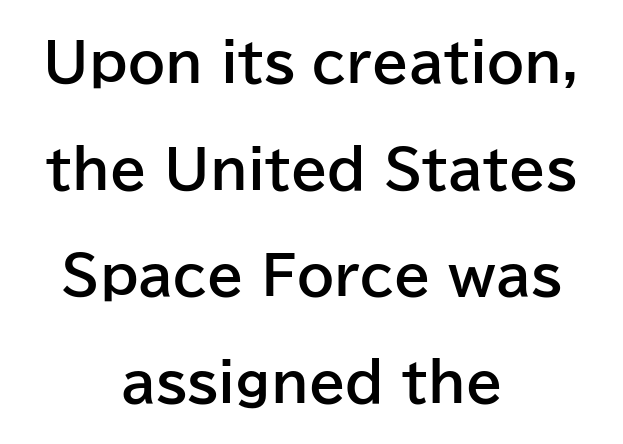
Q: Is the text bold? A: Yes.
Q: Is the text italic (slanted)? A: No, it is upright.
Q: Is the typeface a serif or a sans-serif typeface? A: Sans-serif.
Q: Is the text underlined? A: No.
Q: How is the paragraph aligned? A: Centered.
Q: Is the spacing between letters normal or unusually wide? A: Normal.
Q: Is the spacing between lines tight, normal or loose? A: Loose.
Q: Width (condensed, normal, or wide)? A: Normal.
Q: Stroke contrast? A: Low.
Q: x-height? A: Medium.
Q: Monospaced? A: No.
